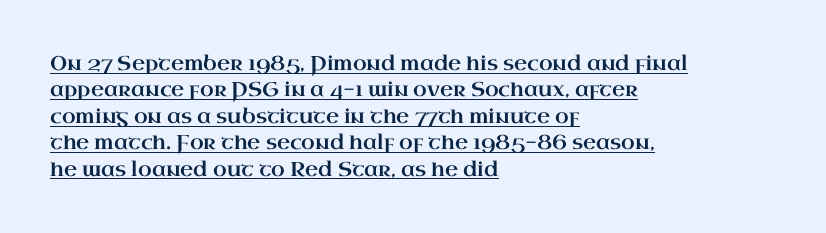
Horizontal alignment here is leftward, the default for most running prose. The type sits square on the baseline with zero lean. The type is set solid horizontally, with unmodified tracking. The rendered words wear a rule along their underside.
